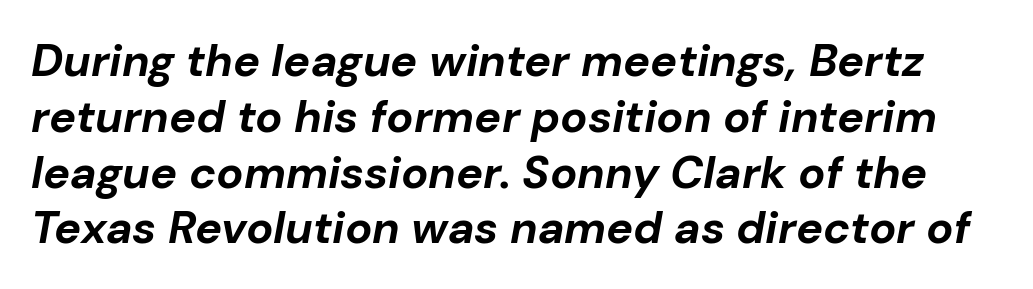
{"italic": "yes", "lean": "right", "slant_degrees": 10, "bold": "yes", "weight": "bold", "width": "normal", "stroke_contrast": "low", "x_height": "medium", "monospaced": "no", "underline": "no", "line_spacing_ratio": 1.24, "letter_spacing": "normal", "letter_spacing_em": 0.0, "glyph_px": 45}
